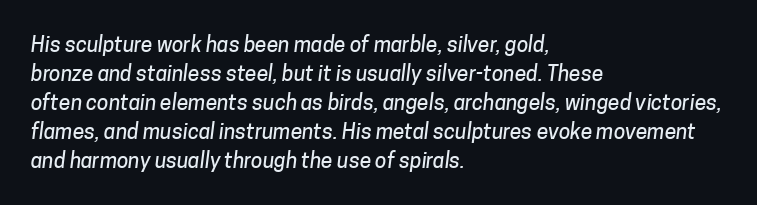
The image shows 21 px text type; set left-aligned, normal line spacing (1.38x), normal letter spacing, not underlined.
